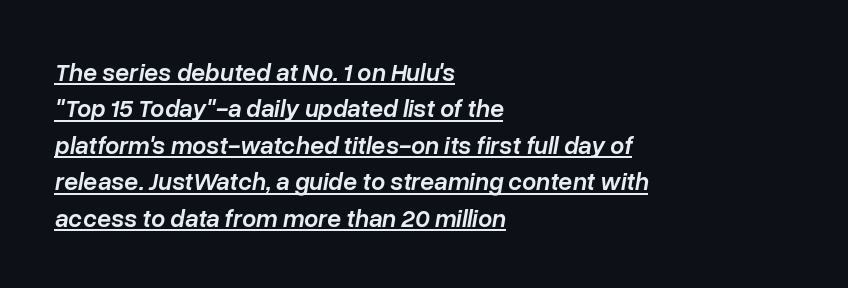
The image shows 25 px text type, italic (leaning right); set left-aligned, normal line spacing (1.46x), normal letter spacing, underlined.
